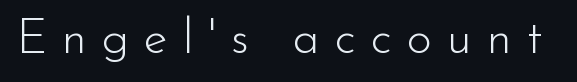
Q: Is the text bold? A: No.
Q: Is the text italic (slanted)? A: No, it is upright.
Q: Is the typeface a serif or a sans-serif typeface? A: Sans-serif.
Q: Is the text underlined? A: No.
Q: Is the spacing between letters normal or unusually wide? A: Unusually wide.
Q: Width (condensed, normal, or wide)? A: Normal.
Q: Stroke contrast? A: Low.
Q: x-height? A: Small.
Q: Monospaced? A: No.
